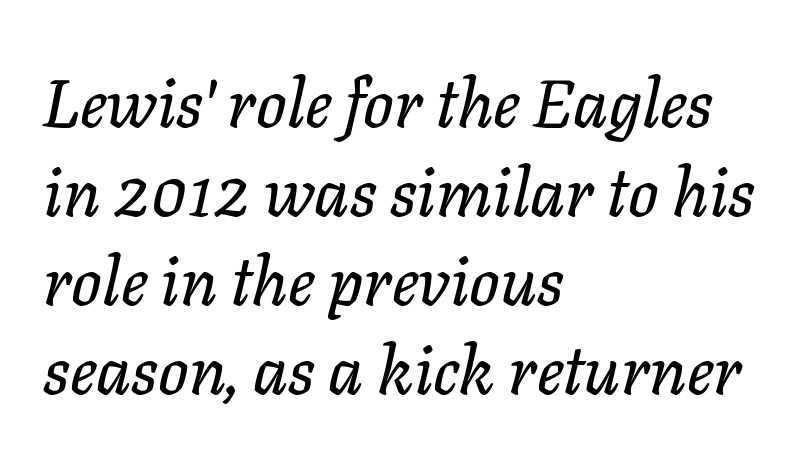
Is there much room between lines? A standard amount, neither cramped nor airy. The line texture is even and compact thanks to regular tracking. Teacher's note: observe the even left margin — that is flush-left alignment. This sample has the flowing, uneven cadence of proportional lettering. Descenders hang freely into open space.
